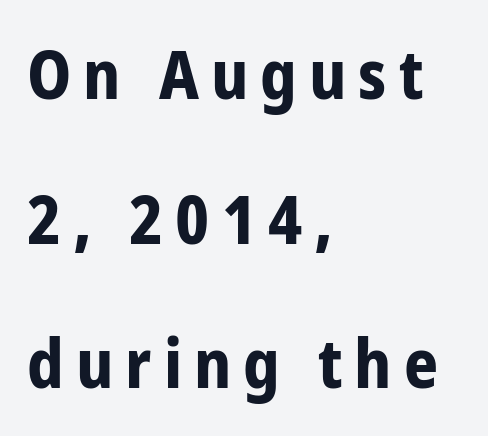
The image shows 67 px bold, condensed sans-serif type, upright; set left-aligned, loose line spacing (2.16x), not underlined; low stroke contrast and a medium x-height.
